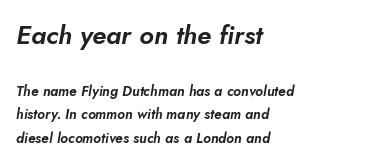
The image shows 26 px text type, italic (leaning right); set left-aligned, normal line spacing (1.69x), normal letter spacing, not underlined; the first (top) block is 1.86x larger.
